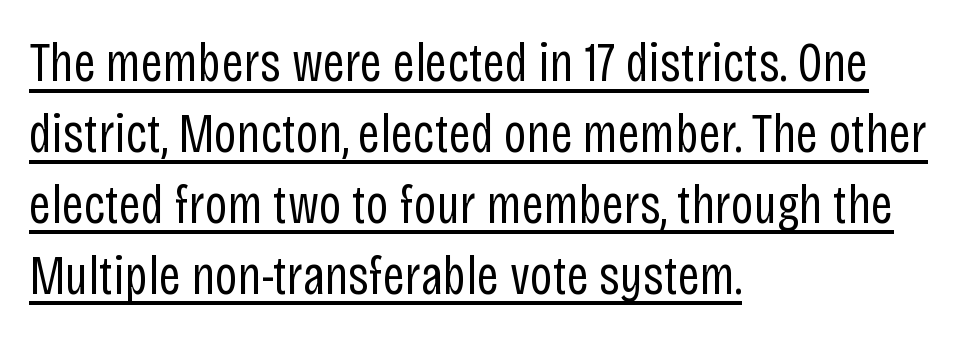
A quiet, ordinary-to-light weight characterises the typeface. The passage is arranged the way most books set body copy — flush left. This is the regular roman posture of the typeface. Is this a fixed-width face? No — the glyphs have proportional, varying widths.
